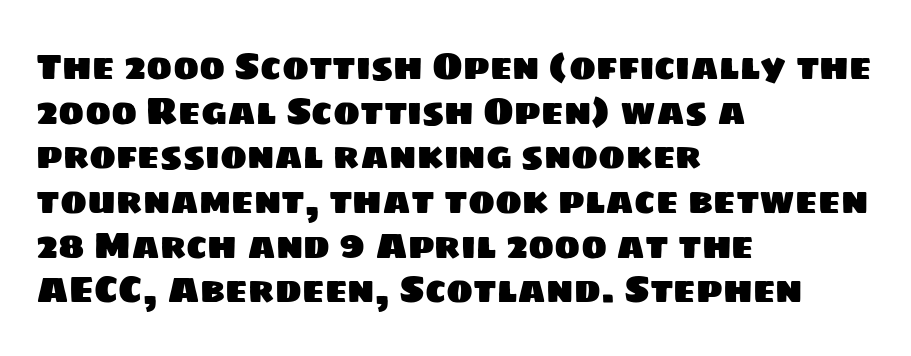
The image shows 36 px sans-serif type; set left-aligned, line spacing 1.24x, normal letter spacing, not underlined; low stroke contrast and a large x-height.
